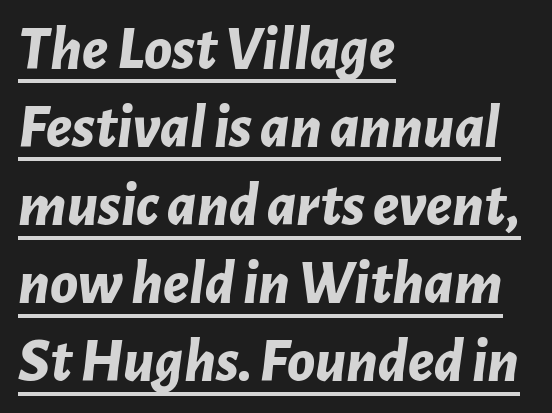
{"italic": "yes", "lean": "right", "slant_degrees": 7, "bold": "yes", "weight": "bold", "width": "normal", "stroke_contrast": "low", "x_height": "medium", "monospaced": "no", "underline": "yes", "align": "left", "line_spacing_ratio": 1.24, "letter_spacing": "normal", "letter_spacing_em": 0.0, "glyph_px": 63}
